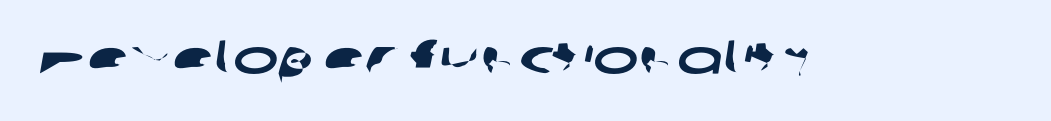
{"serif": "no", "width": "wide", "stroke_contrast": "low", "x_height": "medium", "monospaced": "no", "underline": "no", "letter_spacing": "normal", "letter_spacing_em": 0.0, "glyph_px": 48}
